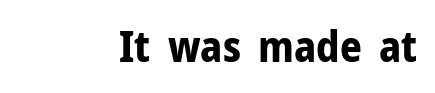
Q: Is the text bold? A: Yes.
Q: Is the text italic (slanted)? A: No, it is upright.
Q: Is the typeface a serif or a sans-serif typeface? A: Sans-serif.
Q: Is the text underlined? A: No.
Q: How is the paragraph aligned? A: Right-aligned.
Q: Is the spacing between letters normal or unusually wide? A: Normal.
Q: Width (condensed, normal, or wide)? A: Normal.
Q: Stroke contrast? A: Low.
Q: x-height? A: Medium.
Q: Monospaced? A: No.
